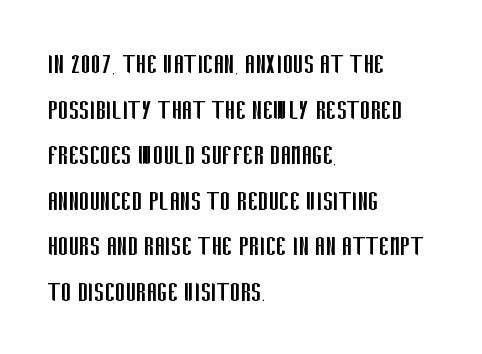
Q: Is the text bold? A: No.
Q: Is the text italic (slanted)? A: No, it is upright.
Q: Is the typeface a serif or a sans-serif typeface? A: Sans-serif.
Q: Is the text underlined? A: No.
Q: How is the paragraph aligned? A: Left-aligned.
Q: Is the spacing between letters normal or unusually wide? A: Normal.
Q: Is the spacing between lines tight, normal or loose? A: Normal.
Q: Width (condensed, normal, or wide)? A: Condensed.
Q: Stroke contrast? A: Low.
Q: x-height? A: Large.
Q: Monospaced? A: No.
